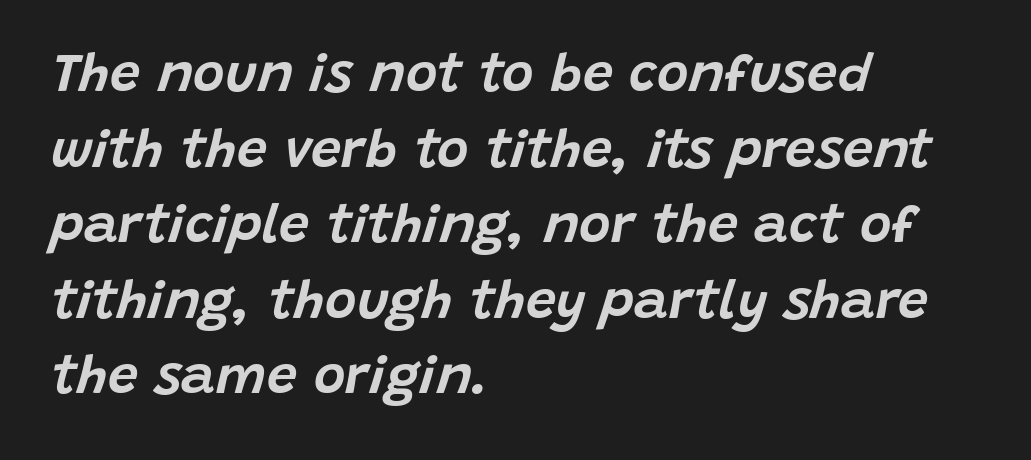
The image shows 54 px text type, italic (leaning right); set left-aligned, normal line spacing (1.4x), normal letter spacing, not underlined; low stroke contrast and a large x-height.
